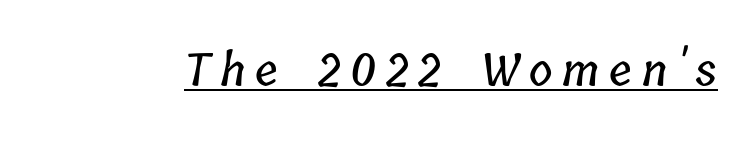
Q: Is the text underlined? A: Yes.
Q: Is the spacing between letters normal or unusually wide? A: Unusually wide.
Q: Width (condensed, normal, or wide)? A: Condensed.
Q: Stroke contrast? A: Low.
Q: x-height? A: Medium.
Q: Monospaced? A: No.
